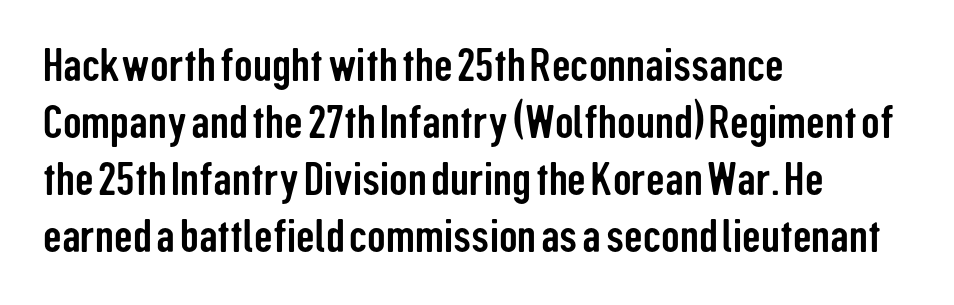
Vertical strokes here are truly vertical. Just letters on the line, the space beneath them empty. Look at the tracking — it's just the regular setting, nothing added. All the whitespace from short lines collects on the right.
